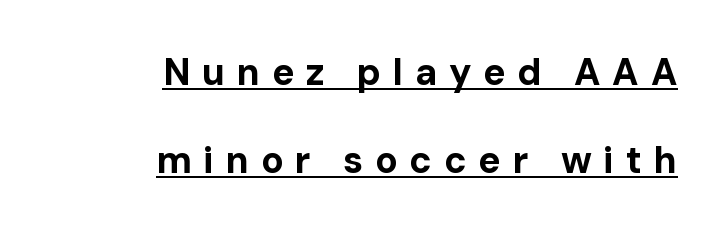
{"serif": "no", "italic": "no", "bold": "yes", "weight": "bold", "width": "normal", "stroke_contrast": "low", "x_height": "medium", "monospaced": "no", "underline": "yes", "align": "right", "line_spacing": "loose", "line_spacing_ratio": 2.37, "letter_spacing": "wide", "letter_spacing_em": 0.32, "glyph_px": 37}
